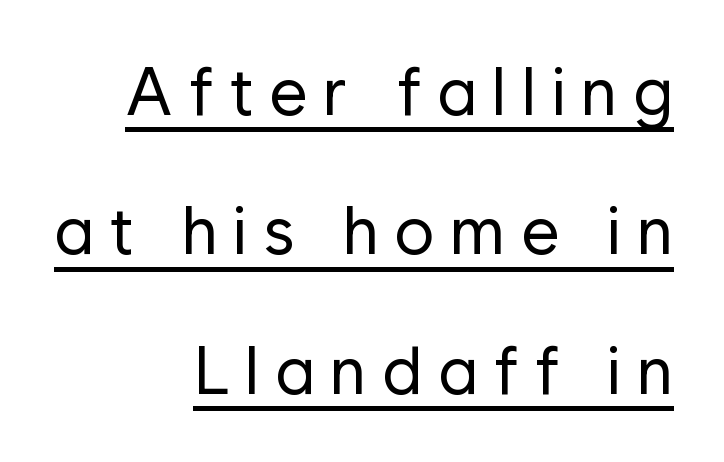
The image shows 67 px regular-weight sans-serif type, upright; set right-aligned, loose line spacing (2.08x), unusually wide letter spacing (+0.23 em), underlined; low stroke contrast and a medium x-height.
